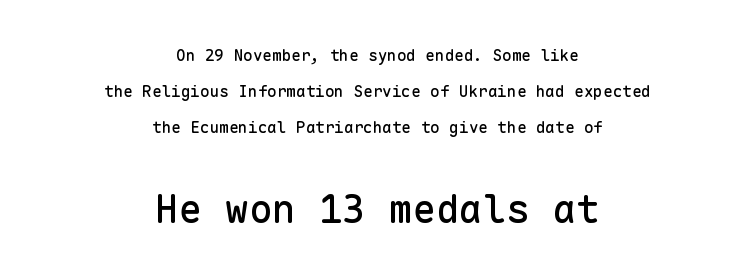
{"serif": "no", "italic": "no", "width": "normal", "stroke_contrast": "low", "x_height": "medium", "monospaced": "yes", "underline": "no", "align": "center", "line_spacing": "loose", "line_spacing_ratio": 2.24, "letter_spacing": "normal", "letter_spacing_em": 0.0, "larger_block": "second", "size_ratio": 2.44, "glyph_px": 39}
